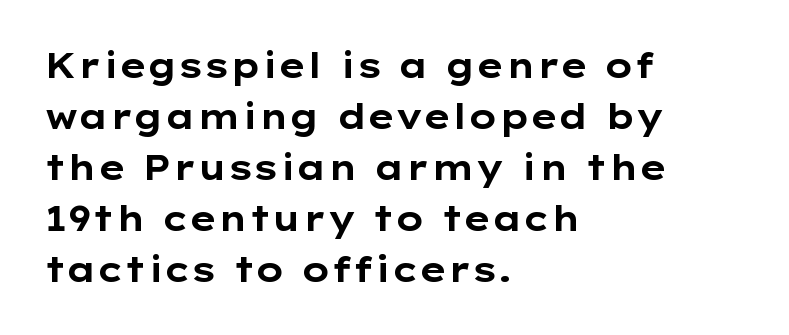
Q: Is the text bold? A: Yes.
Q: Is the text italic (slanted)? A: No, it is upright.
Q: Is the typeface a serif or a sans-serif typeface? A: Sans-serif.
Q: Is the text underlined? A: No.
Q: How is the paragraph aligned? A: Left-aligned.
Q: Is the spacing between letters normal or unusually wide? A: Normal.
Q: Is the spacing between lines tight, normal or loose? A: Normal.
Q: Width (condensed, normal, or wide)? A: Wide.
Q: Stroke contrast? A: Low.
Q: x-height? A: Medium.
Q: Monospaced? A: No.
